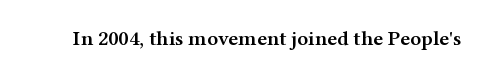
Typesetter's note: demi weight, one step under bold. The specimen omits any rule beneath the text block's lines. Is there any slant? The stems are plumb. Does extra space separate the letters? No, they use regular spacing.
